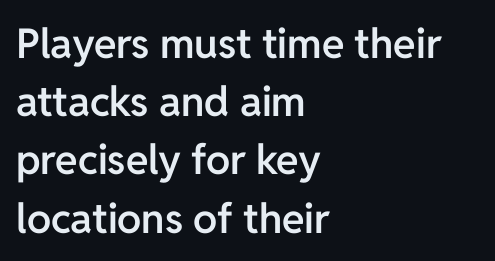
The image shows 41 px semibold sans-serif type, upright; set left-aligned, normal line spacing (1.42x), normal letter spacing, not underlined; low stroke contrast and a medium x-height.
